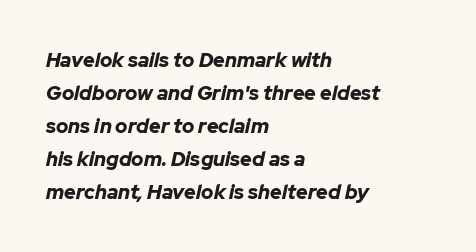
Q: Is the text bold? A: Yes.
Q: Is the text italic (slanted)? A: Yes, it leans right by about 12 degrees.
Q: Is the text underlined? A: No.
Q: How is the paragraph aligned? A: Left-aligned.
Q: Is the spacing between letters normal or unusually wide? A: Normal.
Q: Is the spacing between lines tight, normal or loose? A: Normal.
